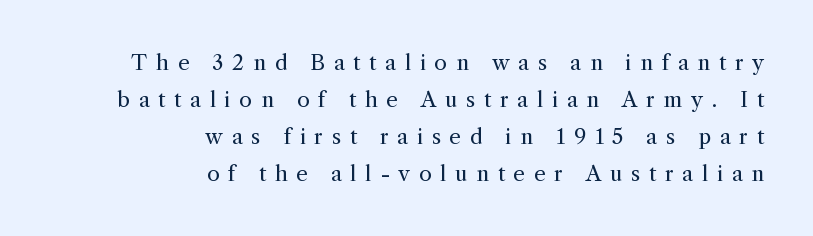
The image shows 21 px text type, upright; set right-aligned, line spacing 1.76x, unusually wide letter spacing (+0.41 em), not underlined.
